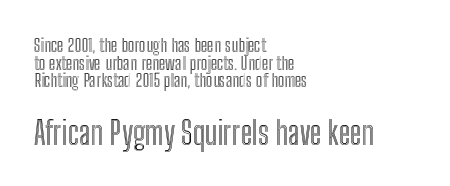
Tracking value appears to be zero — textbook default spacing. Size hierarchy here favors the trailing block over the leading one. The paragraph has a hard left edge and a soft right edge. Tightly led — the rows are bunched. The string is rendered with underlining switched off. Posture: vertical.
